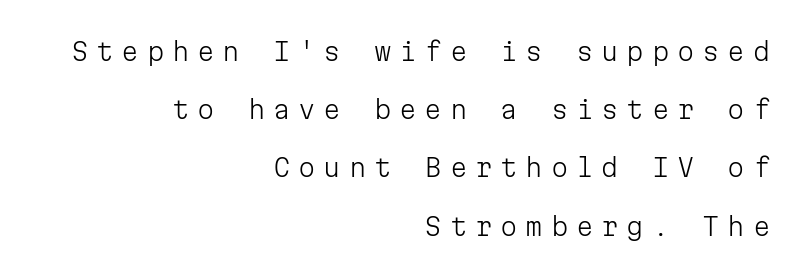
The image shows 25 px text type, upright; set right-aligned, loose line spacing (2.33x), unusually wide letter spacing (+0.31 em), not underlined.
